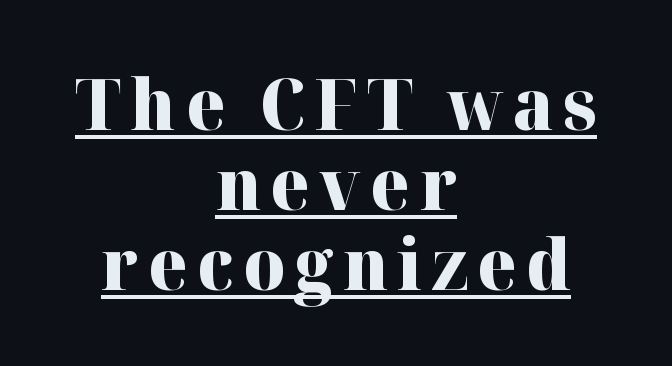
The image shows 70 px heavy serif type, upright; set centered, tight line spacing (1.14x), underlined; high stroke contrast and a medium x-height.
